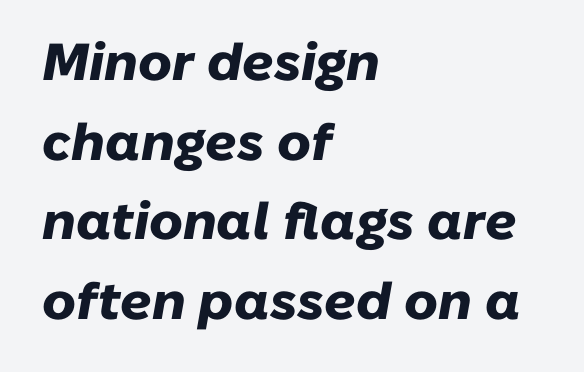
Whoever set this chose a conventional vertical rhythm. Designer's note — italics engaged. Is the type bold? Yes — the strokes are clearly thick and heavy. The typesetter chose a ragged-right arrangement here.
